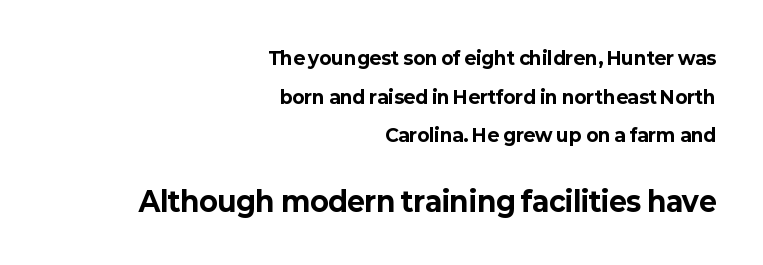
The image shows 27 px bold type, upright; set right-aligned, loose line spacing (2.15x), normal letter spacing, not underlined; the second (bottom) block is 1.5x larger.
